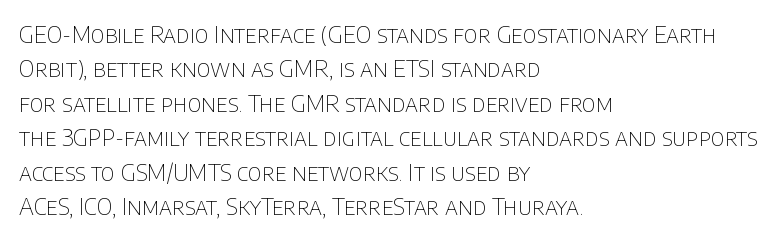
Observe the ordinary spacing: letters are neighbours, not strangers. Only glyphs here, with clear space below each row. Honestly, the row spacing looks completely unremarkable. No letter is thick-stroked: the sample isn't bold.
